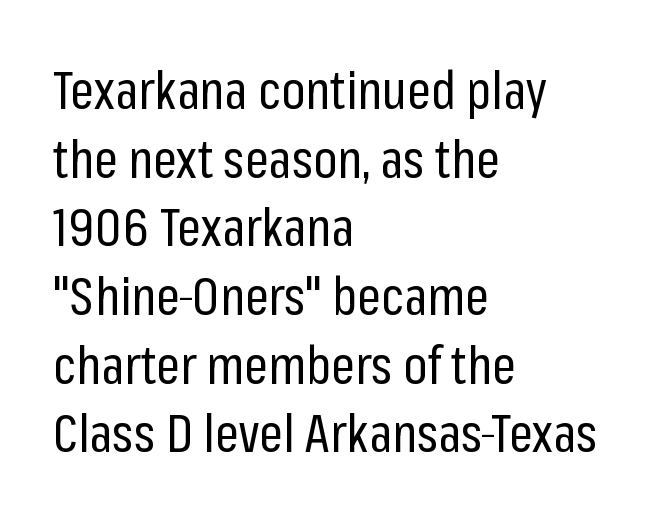
The image shows 52 px regular-weight, condensed sans-serif type, upright; set left-aligned, normal line spacing (1.32x), normal letter spacing, not underlined; low stroke contrast and a medium x-height.
